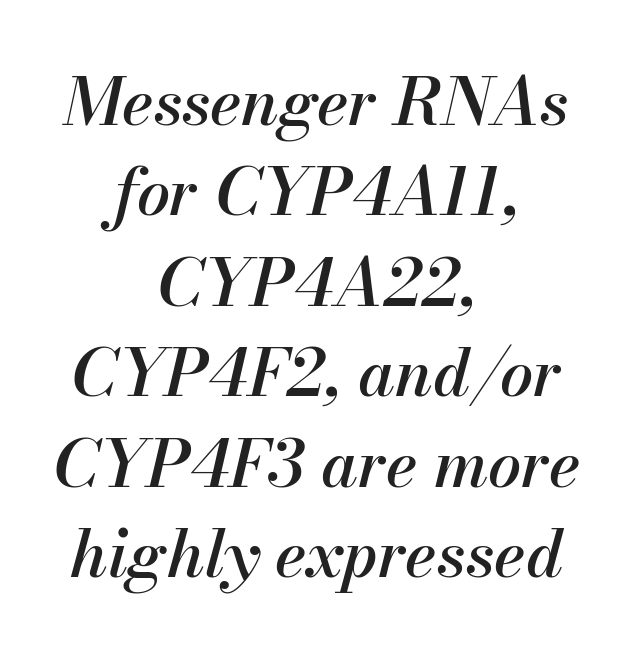
{"italic": "yes", "lean": "right", "slant_degrees": 13, "width": "normal", "stroke_contrast": "medium", "x_height": "small", "monospaced": "no", "underline": "no", "align": "center", "line_spacing": "normal", "line_spacing_ratio": 1.37, "letter_spacing": "normal", "letter_spacing_em": 0.0, "glyph_px": 66}
